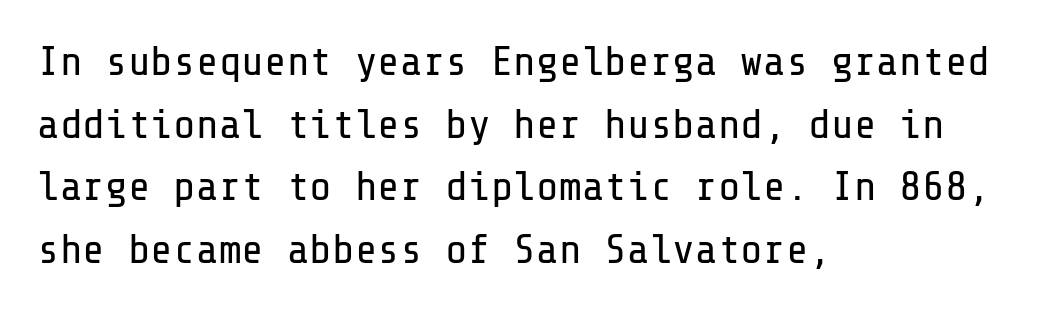
The image shows 42 px regular-weight sans-serif type, upright; set left-aligned, normal line spacing (1.49x), normal letter spacing, not underlined; low stroke contrast and a medium x-height.
